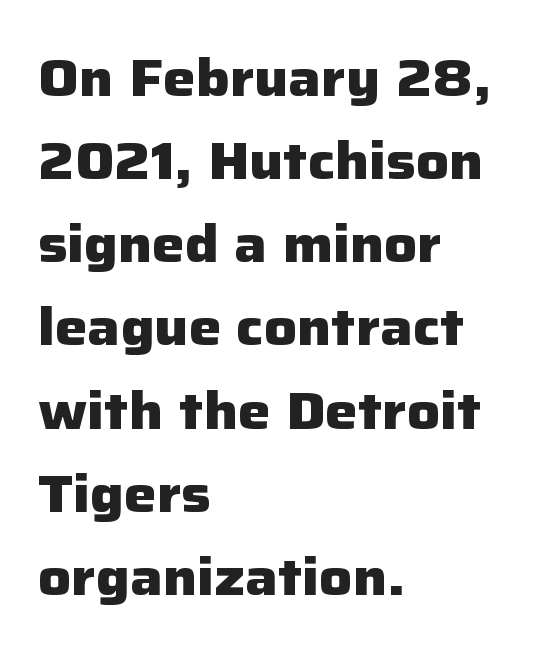
The image shows 51 px heavy sans-serif type, upright; set left-aligned, normal line spacing (1.63x), normal letter spacing, not underlined; low stroke contrast and a medium x-height.
